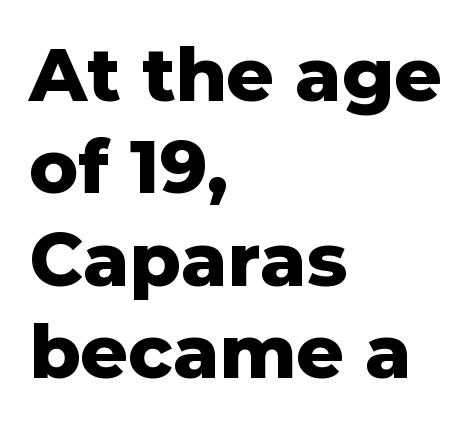
{"serif": "no", "italic": "no", "bold": "yes", "weight": "heavy", "width": "normal", "stroke_contrast": "low", "x_height": "medium", "monospaced": "no", "underline": "no", "align": "left", "line_spacing": "normal", "line_spacing_ratio": 1.25, "letter_spacing": "normal", "letter_spacing_em": 0.0, "glyph_px": 74}
